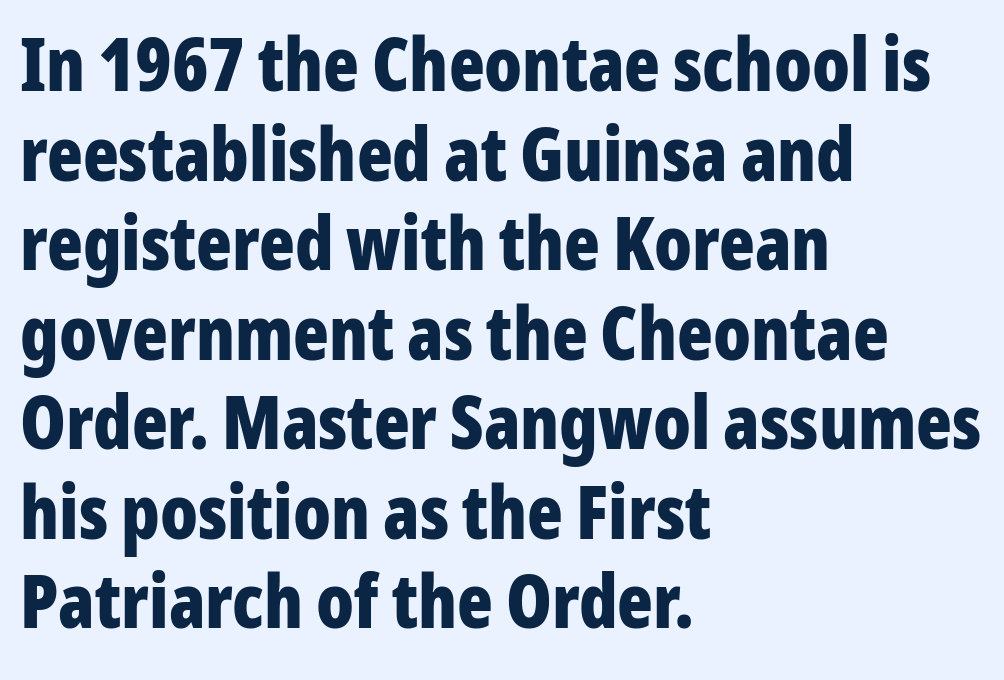
Q: Is the text bold? A: Yes.
Q: Is the text italic (slanted)? A: No, it is upright.
Q: Is the typeface a serif or a sans-serif typeface? A: Sans-serif.
Q: Is the text underlined? A: No.
Q: How is the paragraph aligned? A: Left-aligned.
Q: Is the spacing between letters normal or unusually wide? A: Normal.
Q: Width (condensed, normal, or wide)? A: Condensed.
Q: Stroke contrast? A: Low.
Q: x-height? A: Medium.
Q: Monospaced? A: No.
